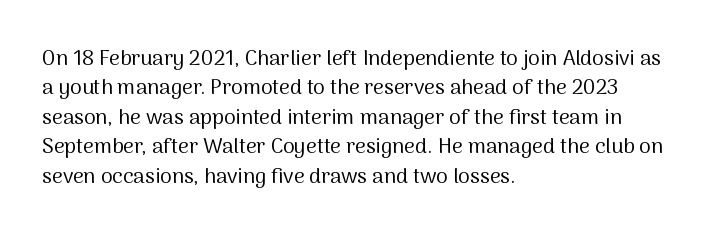
A clean baseline with only descenders dipping below it. If you drew a line through each stem, it would be perfectly vertical. Honestly, the row spacing looks completely unremarkable. Is this a heavy cut? Hardly; it is regular or lighter.
